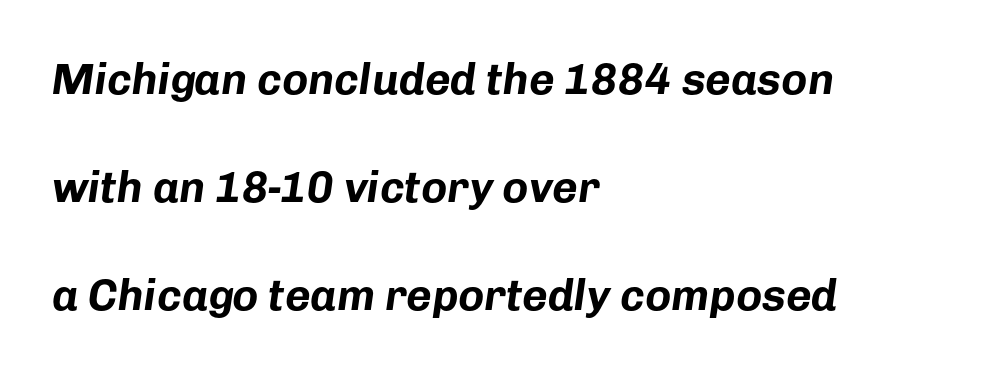
What's the leading like? Stretched, with rows far apart. You could not count columns in this text — the font is proportionally spaced. Bare-footed words on every line. Compared with typical body copy, the letter spacing here is the same.
